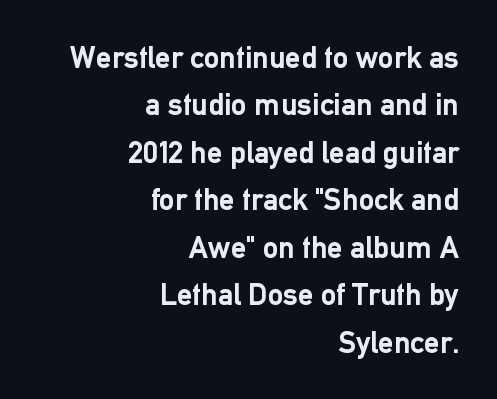
The image shows 31 px semibold sans-serif type, upright; set right-aligned, normal line spacing (1.53x), normal letter spacing, not underlined; low stroke contrast and a medium x-height.
